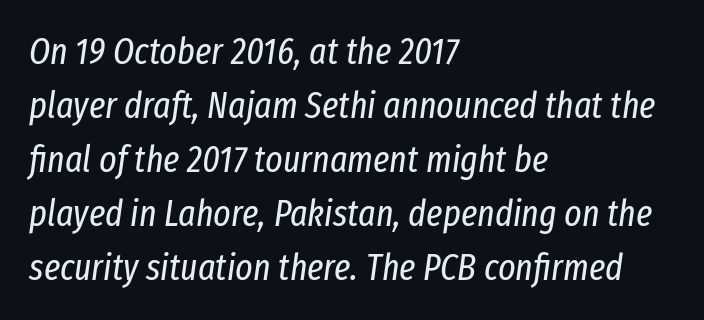
Beneath every word, the page is bare. The typeface has the unassuming heft of standard copy or less. Leading: standard. Note the varied advance widths — an 'i' is clearly narrower than an 'm'. In terms of posture, this sample is oblique.
